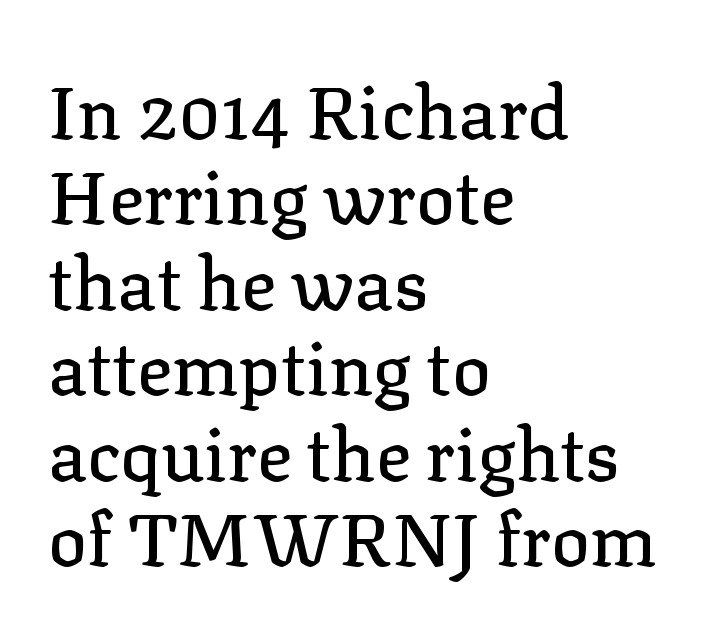
{"serif": "yes", "italic": "no", "width": "normal", "stroke_contrast": "low", "x_height": "medium", "monospaced": "no", "underline": "no", "align": "left", "line_spacing_ratio": 1.17, "letter_spacing": "normal", "letter_spacing_em": 0.0, "glyph_px": 73}
